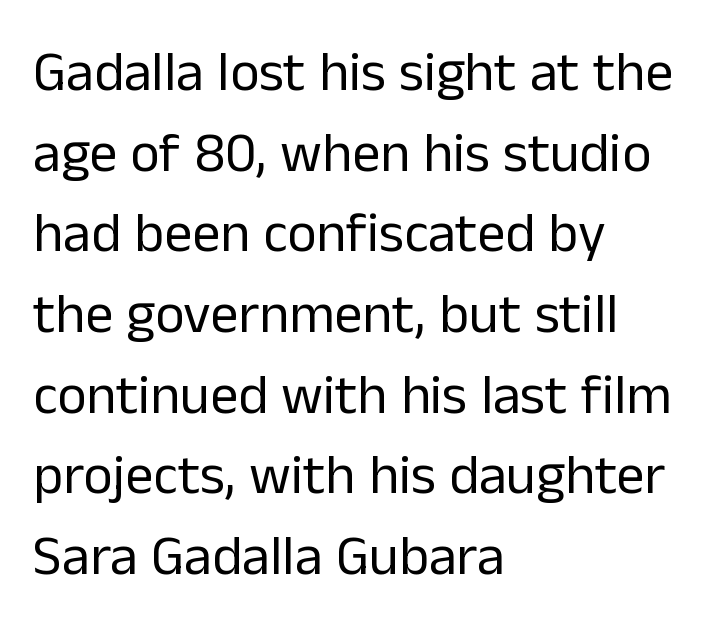
The image shows 56 px regular-weight sans-serif type, upright; set left-aligned, normal line spacing (1.44x), normal letter spacing, not underlined; low stroke contrast and a medium x-height.
